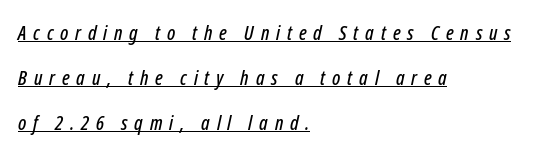
Q: Is the text italic (slanted)? A: Yes, it leans right by about 12 degrees.
Q: Is the text underlined? A: Yes.
Q: How is the paragraph aligned? A: Left-aligned.
Q: Is the spacing between letters normal or unusually wide? A: Unusually wide.
Q: Is the spacing between lines tight, normal or loose? A: Loose.
